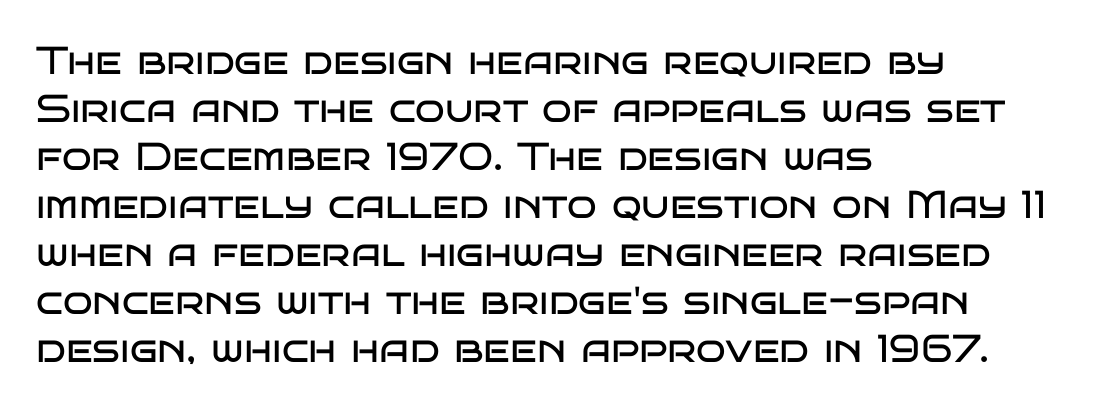
Q: Is the text bold? A: No.
Q: Is the text italic (slanted)? A: No, it is upright.
Q: Is the typeface a serif or a sans-serif typeface? A: Sans-serif.
Q: Is the text underlined? A: No.
Q: How is the paragraph aligned? A: Left-aligned.
Q: Is the spacing between letters normal or unusually wide? A: Normal.
Q: Width (condensed, normal, or wide)? A: Wide.
Q: Stroke contrast? A: Low.
Q: x-height? A: Large.
Q: Monospaced? A: No.
